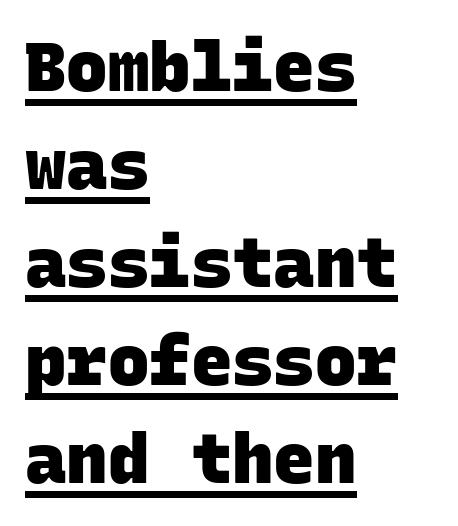
The paragraph shown leans on its left margin. Here the designer chose a console-style face with uniform glyph widths. The rendered words wear a rule along their underside. No extra tracking has been applied to these lines. Unlike a traditional serif, this face leaves its strokes unadorned.
